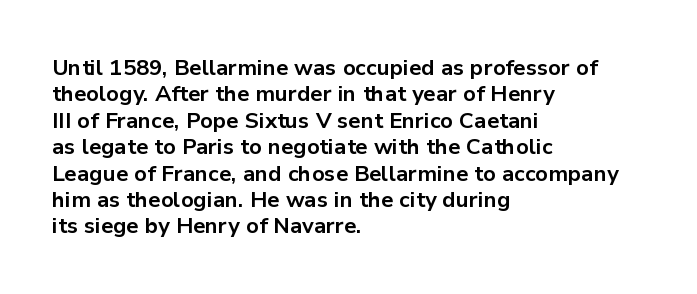
{"italic": "no", "bold": "yes", "underline": "no", "align": "left", "line_spacing_ratio": 1.2, "letter_spacing": "normal", "letter_spacing_em": 0.0, "glyph_px": 22}
